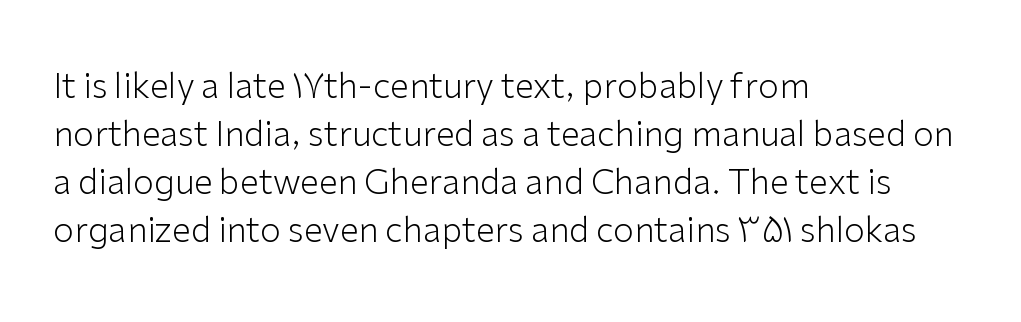
Look at the bottom of the vertical strokes: they stop flat, with no serifs. Just letters on the line, the space beneath them empty. Varying glyph widths throughout — classic text-font behaviour. Left-aligned paragraph, ragged on the right. Short note: letters normally spaced. The typesetting does not lean heavy: it is not bold.
